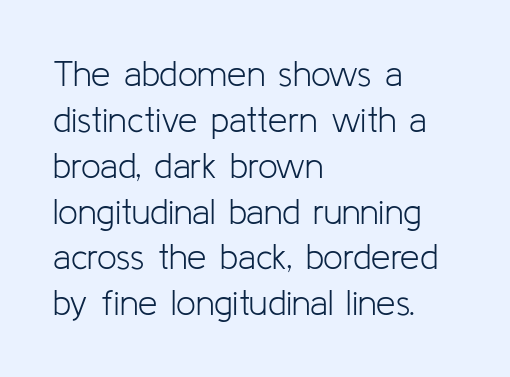
A roman cut, with each character standing at attention. The font family rendered here belongs to the sans-serif group. Here the designer chose a conventional face with non-uniform glyph widths. Honestly, there is no underline to notice here at all. Unbolded letterforms with no extra heft.
